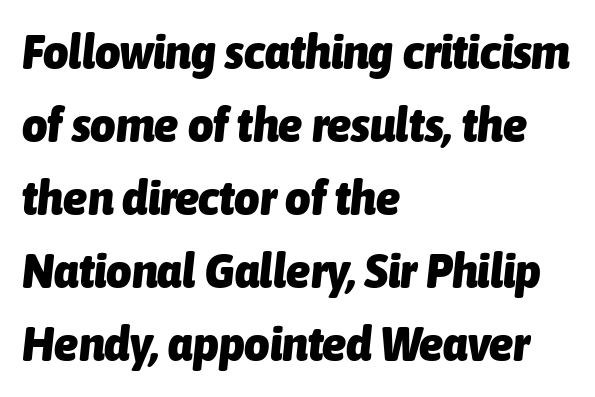
{"italic": "yes", "lean": "right", "slant_degrees": 6, "bold": "yes", "weight": "heavy", "width": "condensed", "stroke_contrast": "low", "x_height": "medium", "monospaced": "no", "underline": "no", "align": "left", "line_spacing": "normal", "line_spacing_ratio": 1.49, "letter_spacing": "normal", "letter_spacing_em": 0.0, "glyph_px": 49}
